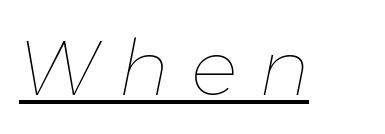
Looks like regular typesetting: each glyph gets only the width it needs. The rendering inserts visible extra space after every character. A baseline rule has been typeset under these characters. Does the lettering tilt? It does — this is italic. No chunkiness to these letters — they're not bold.
